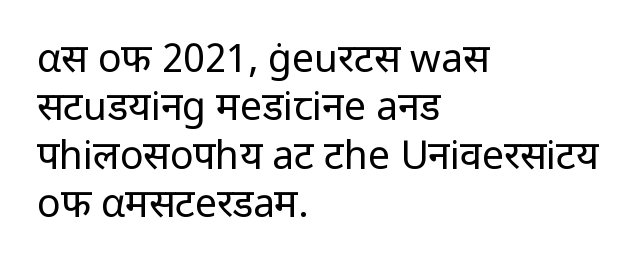
The image shows 39 px regular-weight sans-serif type, upright; set left-aligned, line spacing 1.24x, normal letter spacing, not underlined; low stroke contrast and a medium x-height.
